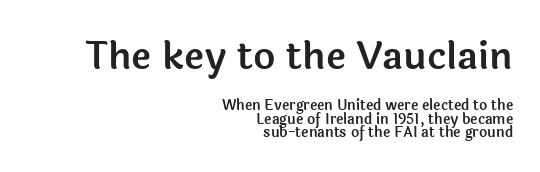
{"serif": "no", "italic": "no", "width": "normal", "x_height": "medium", "monospaced": "no", "underline": "no", "align": "right", "line_spacing": "tight", "line_spacing_ratio": 0.97, "letter_spacing": "normal", "letter_spacing_em": 0.0, "larger_block": "first", "size_ratio": 2.71, "glyph_px": 38}
